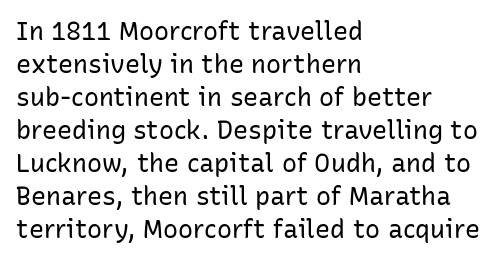
The image shows 25 px text type, upright; set left-aligned, normal line spacing (1.32x), normal letter spacing, not underlined.
